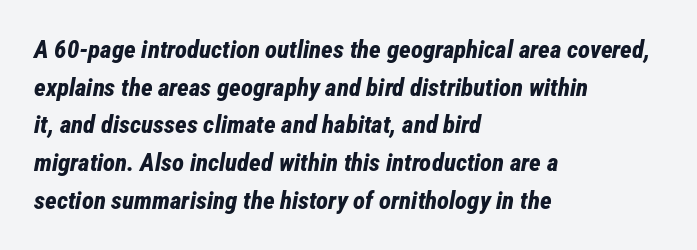
The setting favours the left margin, as ordinary paragraphs usually do. The face used here has the dense, thick strokes of a bold. Default kerning and tracking; the words read as compact shapes. The space between consecutive lines is moderate. Descender tails drop into unmarked territory.
